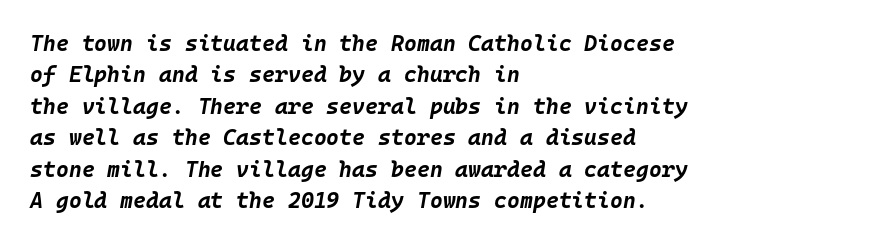
{"italic": "yes", "lean": "right", "slant_degrees": 10, "bold": "yes", "underline": "no", "align": "left", "line_spacing": "normal", "line_spacing_ratio": 1.43, "letter_spacing": "normal", "letter_spacing_em": 0.0, "glyph_px": 22}
